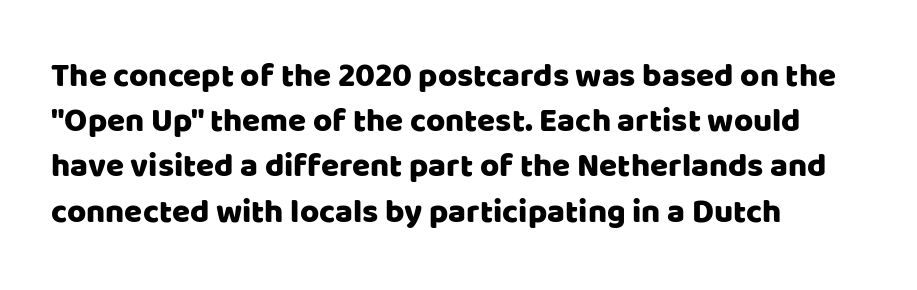
Q: Is the text italic (slanted)? A: No, it is upright.
Q: Is the typeface a serif or a sans-serif typeface? A: Sans-serif.
Q: Is the text underlined? A: No.
Q: How is the paragraph aligned? A: Left-aligned.
Q: Is the spacing between letters normal or unusually wide? A: Normal.
Q: Is the spacing between lines tight, normal or loose? A: Normal.
Q: Width (condensed, normal, or wide)? A: Normal.
Q: Stroke contrast? A: Low.
Q: x-height? A: Large.
Q: Monospaced? A: No.
